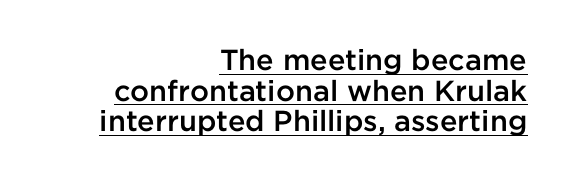
{"serif": "no", "italic": "no", "bold": "semi", "weight": "semibold", "width": "normal", "stroke_contrast": "low", "x_height": "medium", "monospaced": "no", "underline": "yes", "align": "right", "line_spacing": "tight", "line_spacing_ratio": 1.06, "letter_spacing": "normal", "letter_spacing_em": 0.0, "glyph_px": 29}
